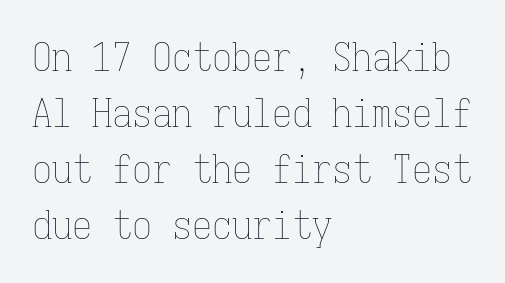
The passage is arranged the way most books set body copy — flush left. Posture: vertical. Has an underline been added? It has not. The letters sit at their default tracking, neither squeezed nor spread. Spacing verdict: monospaced, one width for all characters. The characters are drawn with everyday or finer stroke widths.
